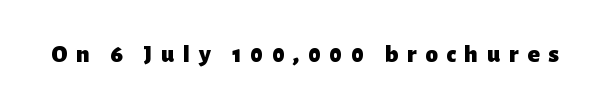
Q: Is the text bold? A: Yes.
Q: Is the text italic (slanted)? A: No, it is upright.
Q: Is the text underlined? A: No.
Q: Is the spacing between letters normal or unusually wide? A: Unusually wide.
